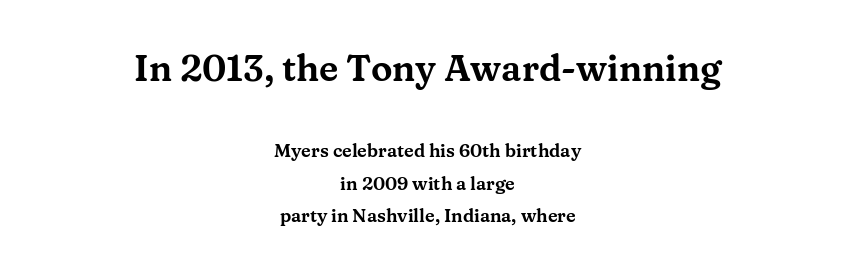
The image shows 36 px wide serif type, upright; set centered, line spacing 1.81x, normal letter spacing, not underlined; the first (top) block is 2.0x larger; medium stroke contrast and a medium x-height.
